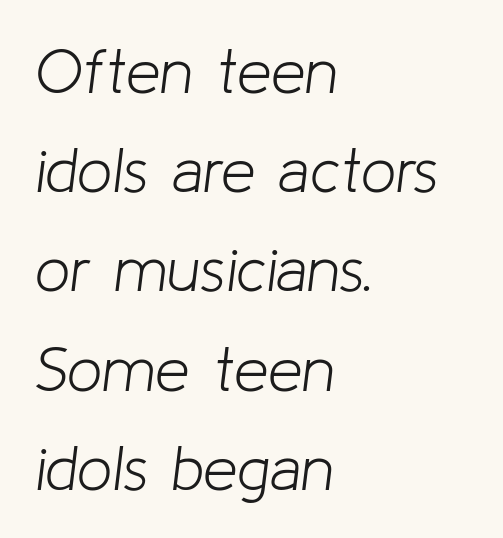
{"italic": "yes", "lean": "right", "slant_degrees": 8, "bold": "no", "weight": "light", "width": "normal", "stroke_contrast": "low", "x_height": "medium", "monospaced": "no", "underline": "no", "align": "left", "line_spacing": "normal", "line_spacing_ratio": 1.6, "letter_spacing": "normal", "letter_spacing_em": 0.0, "glyph_px": 62}
